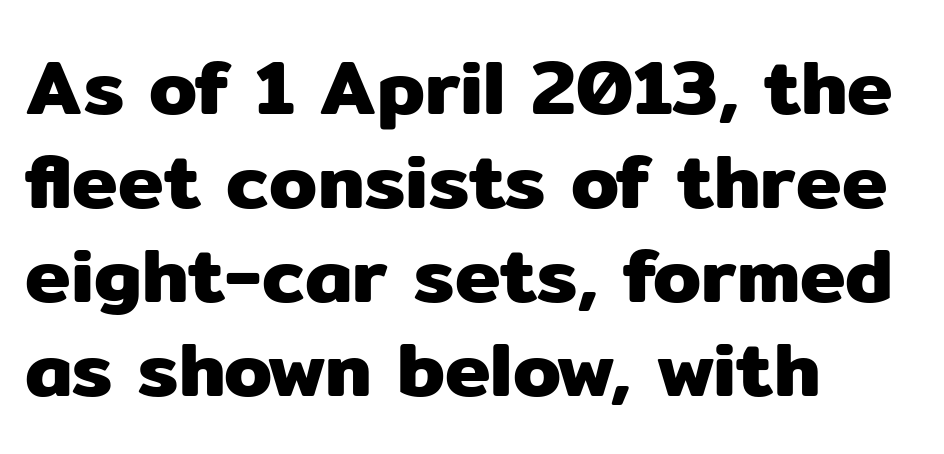
Q: Is the text italic (slanted)? A: No, it is upright.
Q: Is the typeface a serif or a sans-serif typeface? A: Sans-serif.
Q: Is the text underlined? A: No.
Q: How is the paragraph aligned? A: Left-aligned.
Q: Is the spacing between letters normal or unusually wide? A: Normal.
Q: Width (condensed, normal, or wide)? A: Normal.
Q: Stroke contrast? A: Low.
Q: x-height? A: Medium.
Q: Monospaced? A: No.
